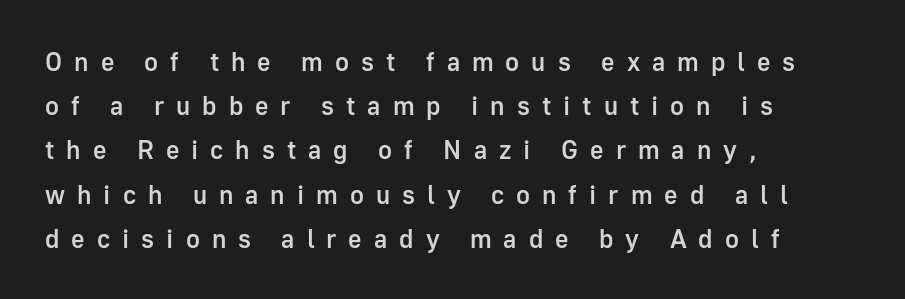
{"italic": "no", "bold": "semi", "underline": "no", "align": "left", "line_spacing": "normal", "line_spacing_ratio": 1.7, "letter_spacing": "wide", "letter_spacing_em": 0.46, "glyph_px": 26}
